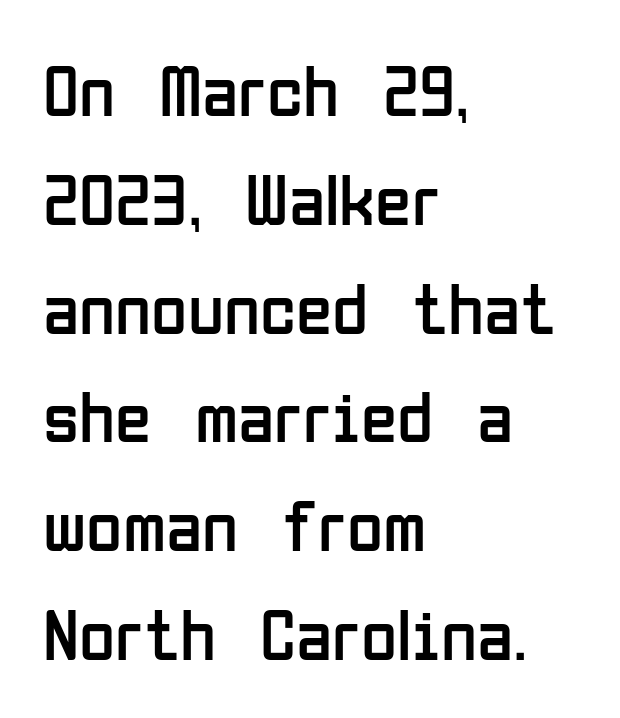
Q: Is the text bold? A: No.
Q: Is the text italic (slanted)? A: No, it is upright.
Q: Is the typeface a serif or a sans-serif typeface? A: Sans-serif.
Q: Is the text underlined? A: No.
Q: How is the paragraph aligned? A: Left-aligned.
Q: Is the spacing between letters normal or unusually wide? A: Normal.
Q: Is the spacing between lines tight, normal or loose? A: Normal.
Q: Width (condensed, normal, or wide)? A: Condensed.
Q: Stroke contrast? A: Low.
Q: x-height? A: Medium.
Q: Monospaced? A: No.
